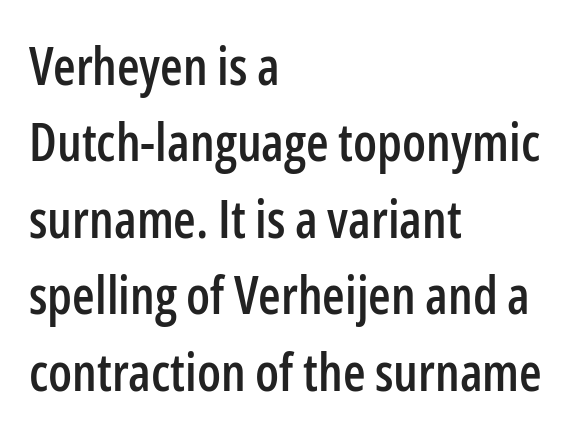
{"serif": "no", "italic": "no", "width": "condensed", "stroke_contrast": "low", "x_height": "medium", "monospaced": "no", "underline": "no", "align": "left", "line_spacing": "normal", "line_spacing_ratio": 1.47, "letter_spacing": "normal", "letter_spacing_em": 0.0, "glyph_px": 52}
